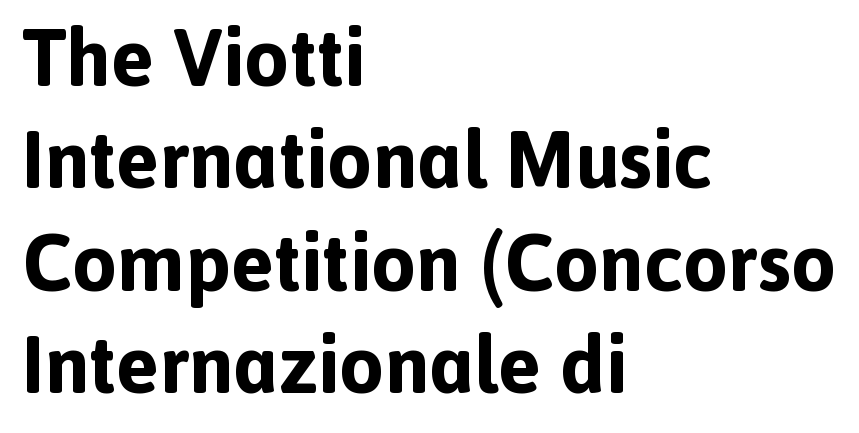
Q: Is the text bold? A: Yes.
Q: Is the text italic (slanted)? A: No, it is upright.
Q: Is the typeface a serif or a sans-serif typeface? A: Sans-serif.
Q: Is the text underlined? A: No.
Q: How is the paragraph aligned? A: Left-aligned.
Q: Is the spacing between letters normal or unusually wide? A: Normal.
Q: Is the spacing between lines tight, normal or loose? A: Normal.
Q: Width (condensed, normal, or wide)? A: Normal.
Q: x-height? A: Medium.
Q: Monospaced? A: No.
